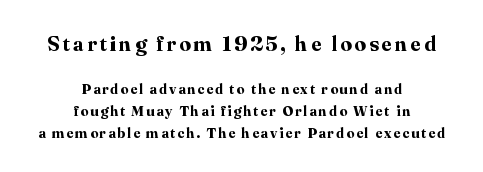
{"italic": "no", "bold": "yes", "underline": "no", "align": "center", "line_spacing": "normal", "line_spacing_ratio": 1.57, "larger_block": "first", "size_ratio": 1.5, "glyph_px": 21}
